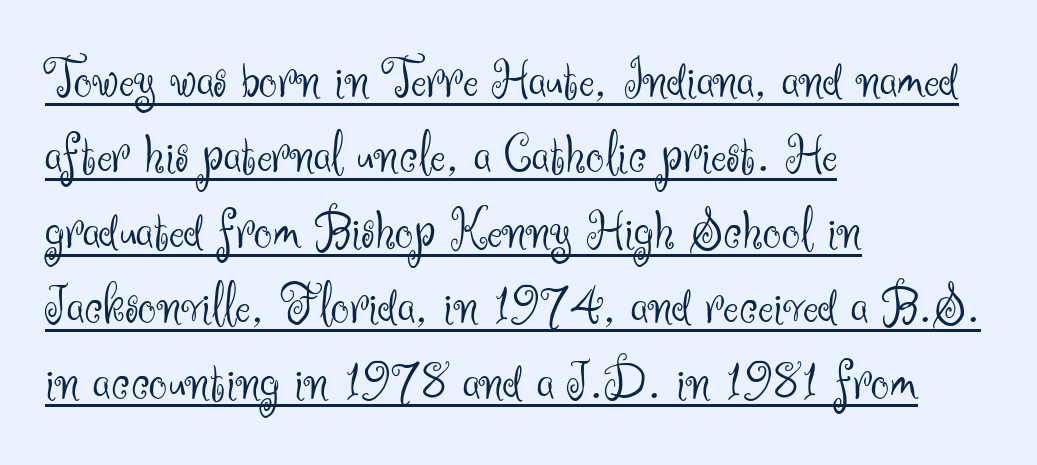
Q: Is the text bold? A: No.
Q: Is the text italic (slanted)? A: No, it is upright.
Q: Is the typeface a serif or a sans-serif typeface? A: Sans-serif.
Q: Is the text underlined? A: Yes.
Q: How is the paragraph aligned? A: Left-aligned.
Q: Is the spacing between letters normal or unusually wide? A: Normal.
Q: Is the spacing between lines tight, normal or loose? A: Normal.
Q: Width (condensed, normal, or wide)? A: Normal.
Q: Stroke contrast? A: Medium.
Q: x-height? A: Small.
Q: Monospaced? A: No.
